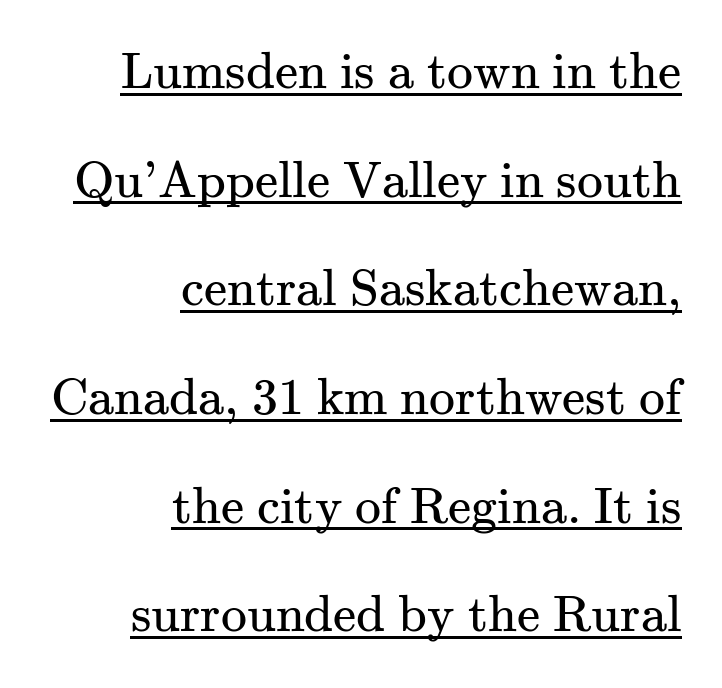
A great deal of white space separates one row of letters from the next. When letters stand straight like this, we call the style roman or upright. A rule runs beneath these lines of type. Think standard paragraph weight, or any step lighter than that.
